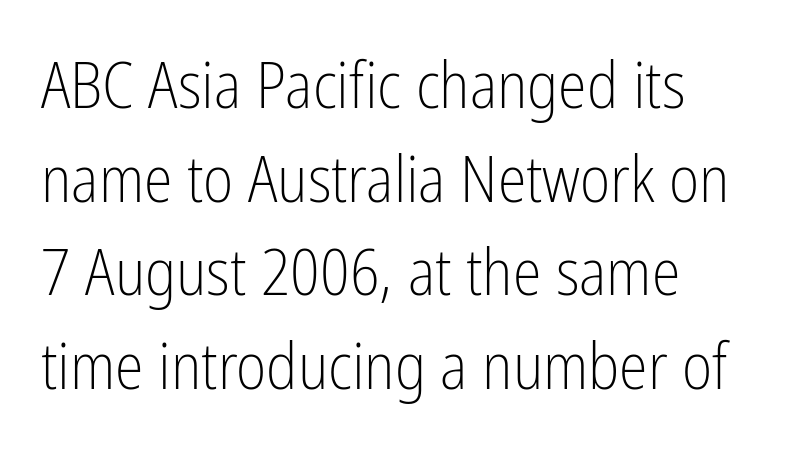
The space beneath each line is pristine and unruled. The face used here is proportionally spaced, like ordinary book or web type. The strokes are not fattened; the text isn't bold. Compared with typical paragraphs, the rows here are spaced about the same. Font category for this specimen: sans-serif.
